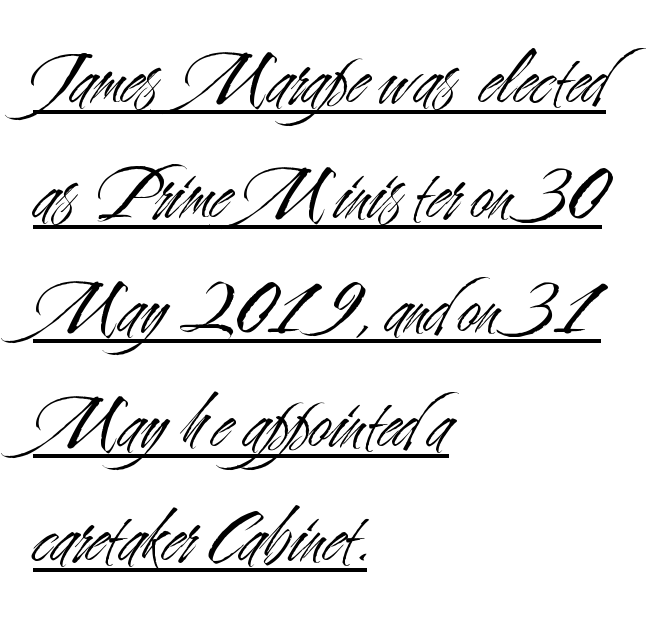
The image shows 79 px light, condensed sans-serif type; set left-aligned, normal line spacing (1.45x), normal letter spacing, underlined; medium stroke contrast and a small x-height.
